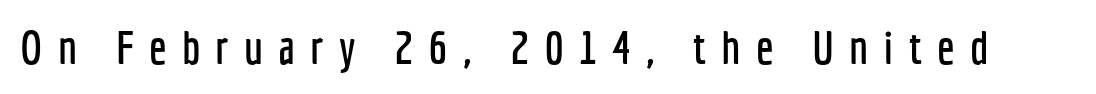
The tracking reads as deliberately expanded to a designer's eye. You could not count columns in this text — the font is proportionally spaced. The space directly below the letters is spotless. To sum up the face: it is a sans, with no serifs. Style check: upright.
